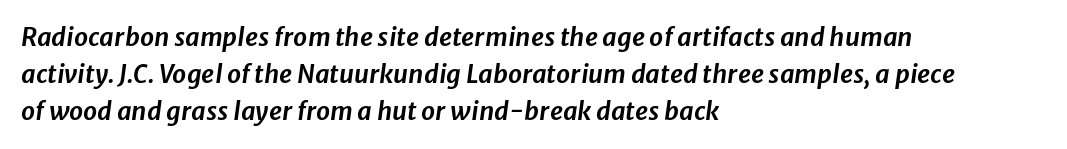
{"italic": "yes", "lean": "right", "slant_degrees": 8, "underline": "no", "align": "left", "line_spacing": "normal", "line_spacing_ratio": 1.49, "letter_spacing": "normal", "letter_spacing_em": 0.0, "glyph_px": 25}
